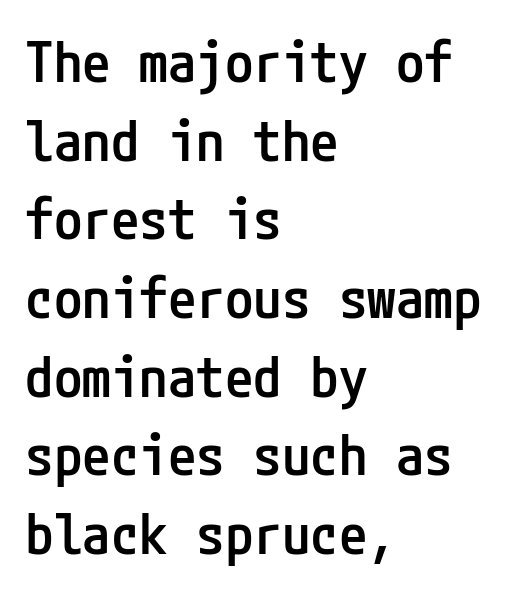
Weight check: semibold — heavier than regular, not quite bold. Words appear dense and cohesive because spacing is normal. The text was rendered using a sans face with plain stroke endings. Normally led — the rows are evenly, conventionally spaced. Italic? Not at all — the glyphs are vertical.
